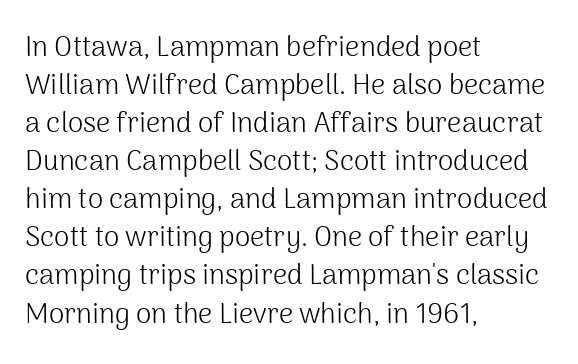
Q: Is the text bold? A: No.
Q: Is the text italic (slanted)? A: No, it is upright.
Q: Is the typeface a serif or a sans-serif typeface? A: Sans-serif.
Q: Is the text underlined? A: No.
Q: How is the paragraph aligned? A: Left-aligned.
Q: Is the spacing between letters normal or unusually wide? A: Normal.
Q: Is the spacing between lines tight, normal or loose? A: Normal.
Q: Width (condensed, normal, or wide)? A: Normal.
Q: Stroke contrast? A: Medium.
Q: x-height? A: Medium.
Q: Monospaced? A: No.
